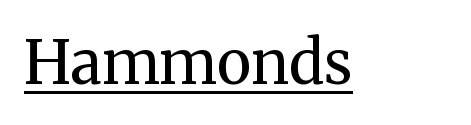
The sample's only ornament is a line tracing under the words. These lines are rendered in a variable-pitch font. The designer went with a serif here, giving each stem small feet. The letters look calm and open, with moderate or lighter stems. When letters stand straight like this, we call the style roman or upright. Short note: letters normally spaced.
